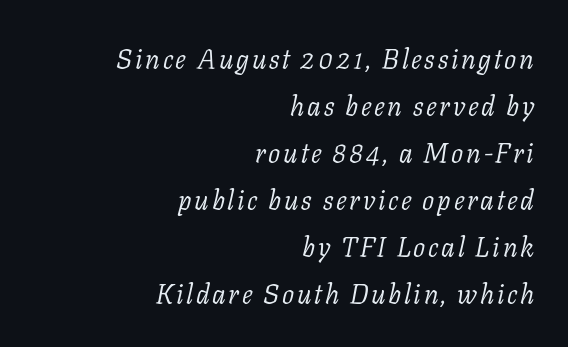
The image shows 27 px text type, italic (leaning right); set right-aligned, line spacing 1.74x, not underlined.
